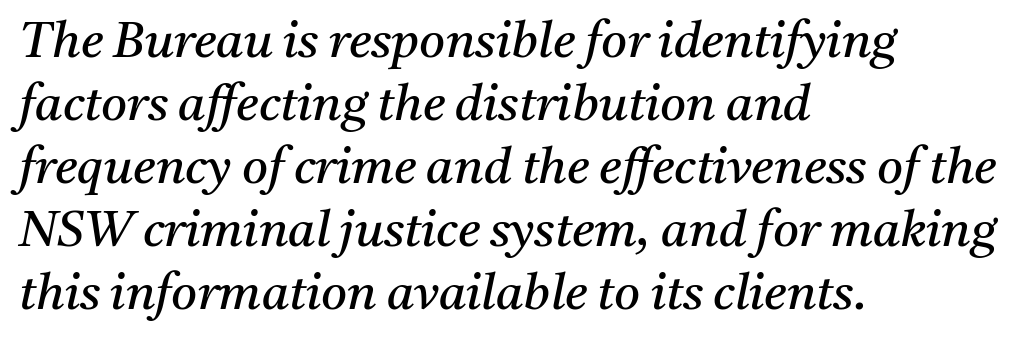
One-word summary of the alignment: left. The typography opts for an oblique posture over an upright one. This sample uses plain, unmodified letter spacing. This block has exactly the height ordinary leading produces. In terms of letterform style, serifs are clearly present. A quiet, ordinary-to-light weight characterises the typeface.
